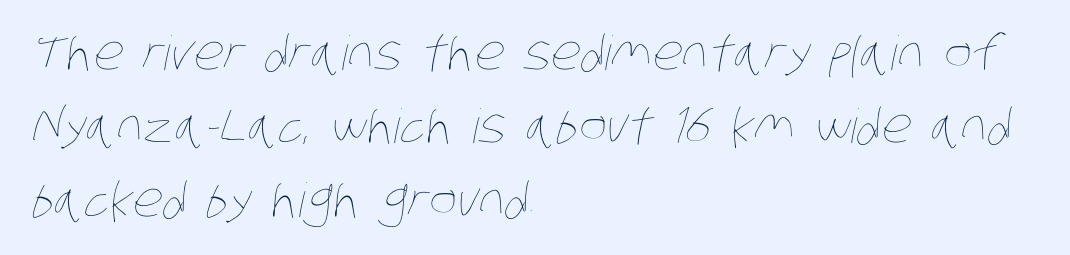
Q: Is the text bold? A: No.
Q: Is the text underlined? A: No.
Q: How is the paragraph aligned? A: Left-aligned.
Q: Is the spacing between letters normal or unusually wide? A: Normal.
Q: Is the spacing between lines tight, normal or loose? A: Normal.
Q: Width (condensed, normal, or wide)? A: Condensed.
Q: Stroke contrast? A: Low.
Q: x-height? A: Large.
Q: Monospaced? A: No.
